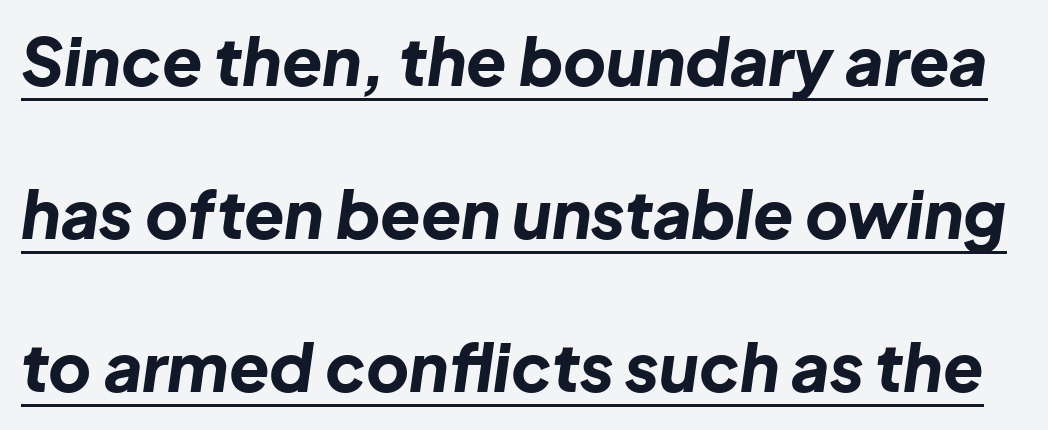
Q: Is the text bold? A: Yes.
Q: Is the text italic (slanted)? A: Yes, it leans right by about 8 degrees.
Q: Is the text underlined? A: Yes.
Q: Is the spacing between letters normal or unusually wide? A: Normal.
Q: Is the spacing between lines tight, normal or loose? A: Loose.
Q: Width (condensed, normal, or wide)? A: Normal.
Q: Stroke contrast? A: Low.
Q: x-height? A: Medium.
Q: Monospaced? A: No.
